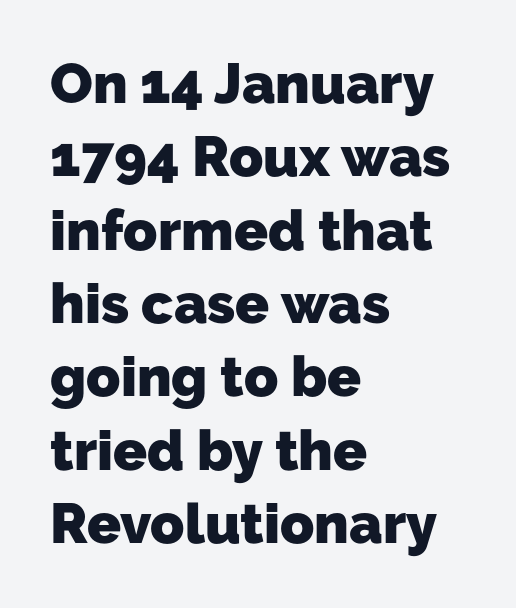
{"serif": "no", "bold": "yes", "weight": "heavy", "width": "normal", "stroke_contrast": "low", "x_height": "medium", "monospaced": "no", "underline": "no", "align": "left", "line_spacing": "normal", "line_spacing_ratio": 1.31, "letter_spacing": "normal", "letter_spacing_em": 0.0, "glyph_px": 56}
